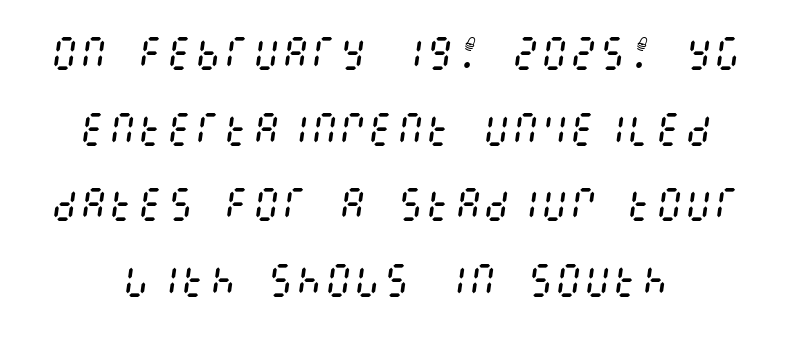
Q: Is the text bold? A: No.
Q: Is the text italic (slanted)? A: Yes, it leans right by about 8 degrees.
Q: Is the text underlined? A: No.
Q: How is the paragraph aligned? A: Centered.
Q: Is the spacing between letters normal or unusually wide? A: Normal.
Q: Is the spacing between lines tight, normal or loose? A: Loose.
Q: Width (condensed, normal, or wide)? A: Condensed.
Q: Stroke contrast? A: Medium.
Q: x-height? A: Large.
